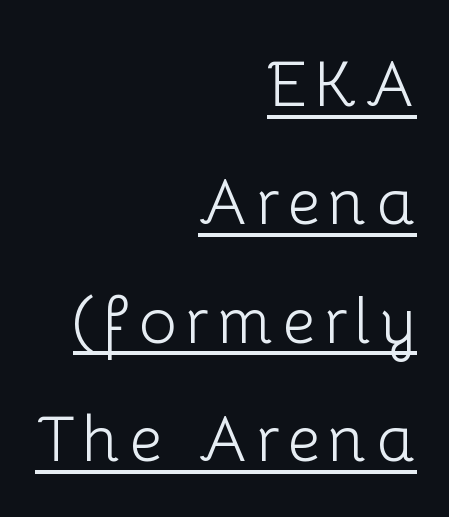
Q: Is the text bold? A: No.
Q: Is the text italic (slanted)? A: No, it is upright.
Q: Is the typeface a serif or a sans-serif typeface? A: Sans-serif.
Q: Is the text underlined? A: Yes.
Q: How is the paragraph aligned? A: Right-aligned.
Q: Width (condensed, normal, or wide)? A: Normal.
Q: Stroke contrast? A: Low.
Q: x-height? A: Medium.
Q: Monospaced? A: No.
